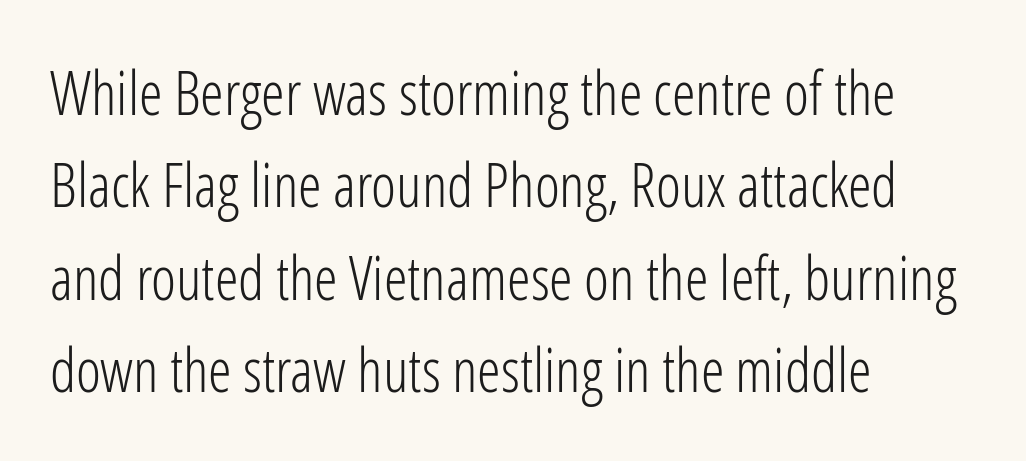
Each row of text sits above clean, open space. Vertical spacing — default. This sample is left-justified, so line endings fall wherever the words run out. Each stroke keeps to a modest, everyday thickness or less. The letters carry no serifs — their stems end cleanly without finishing strokes. You can tell it's not italic because the verticals are truly vertical.
